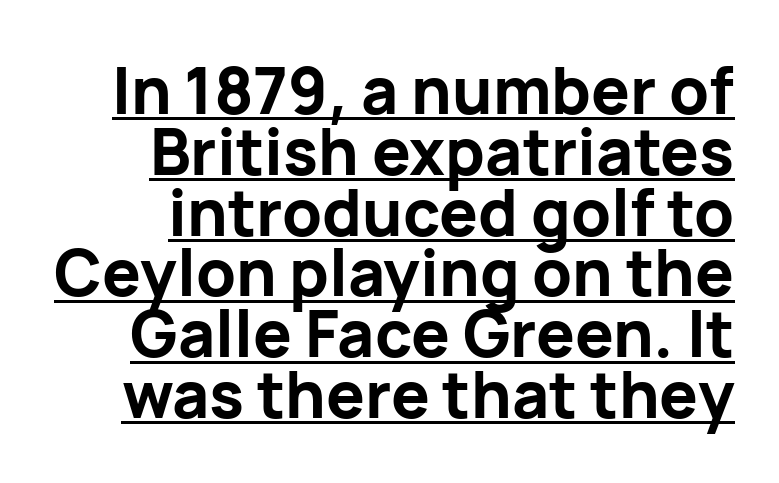
The image shows 64 px bold sans-serif type, upright; set right-aligned, tight line spacing (0.95x), normal letter spacing, underlined; low stroke contrast and a medium x-height.
